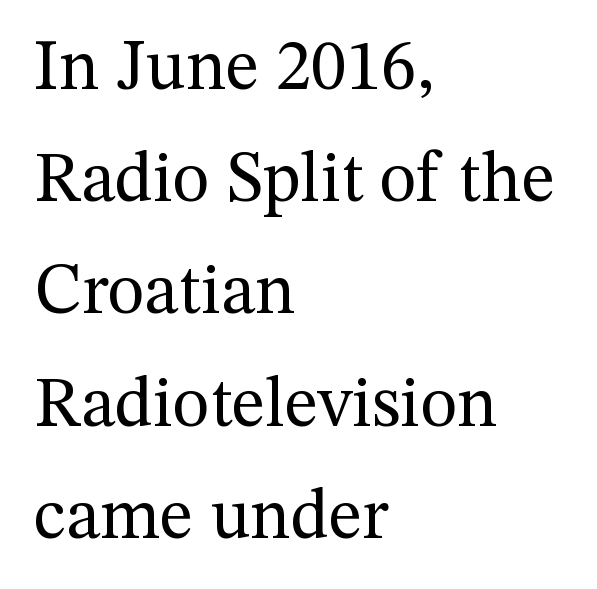
Rendered with straight, roman letterforms. The letterforms sit shoulder to shoulder at normal distance. Character widths vary here, with narrow letters taking less room than wide ones. Weight: in the light-to-regular range. This sample uses a serif face.
